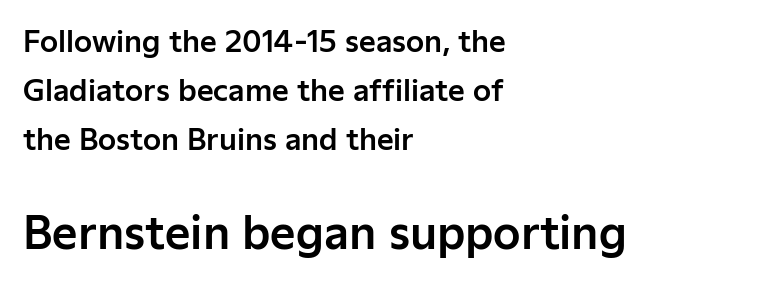
{"serif": "no", "italic": "no", "width": "normal", "stroke_contrast": "low", "x_height": "medium", "monospaced": "no", "underline": "no", "align": "left", "line_spacing": "normal", "line_spacing_ratio": 1.69, "letter_spacing": "normal", "letter_spacing_em": 0.0, "larger_block": "second", "size_ratio": 1.52, "glyph_px": 44}
